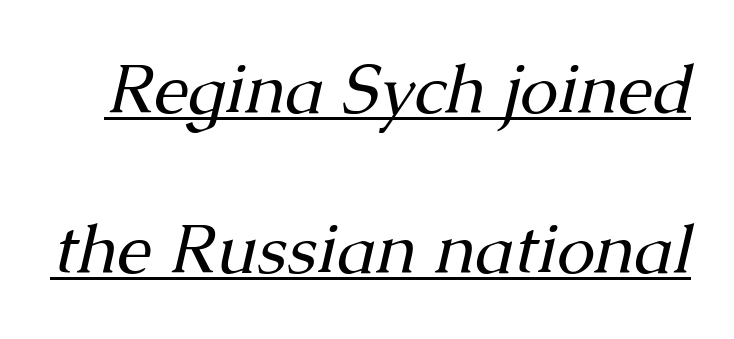
The image shows 69 px regular-weight serif type, italic (leaning right); set loose line spacing (2.32x), normal letter spacing, underlined; medium stroke contrast and a medium x-height.
